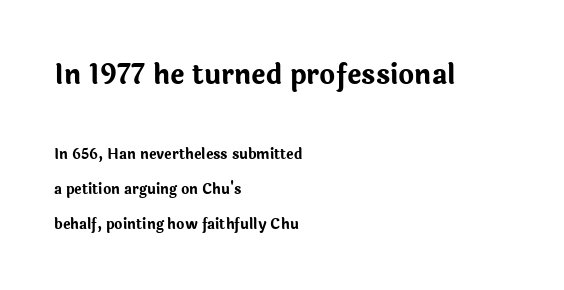
The face used here has the dense, thick strokes of a bold. Top chunk: large. Bottom chunk: small. The letters sit at their default tracking, neither squeezed nor spread. Horizontal bands of white between lines are thick stripes. The typography opts for an upright posture over an oblique one. A student would call this left alignment; a typographer would say flush left, rag right.
